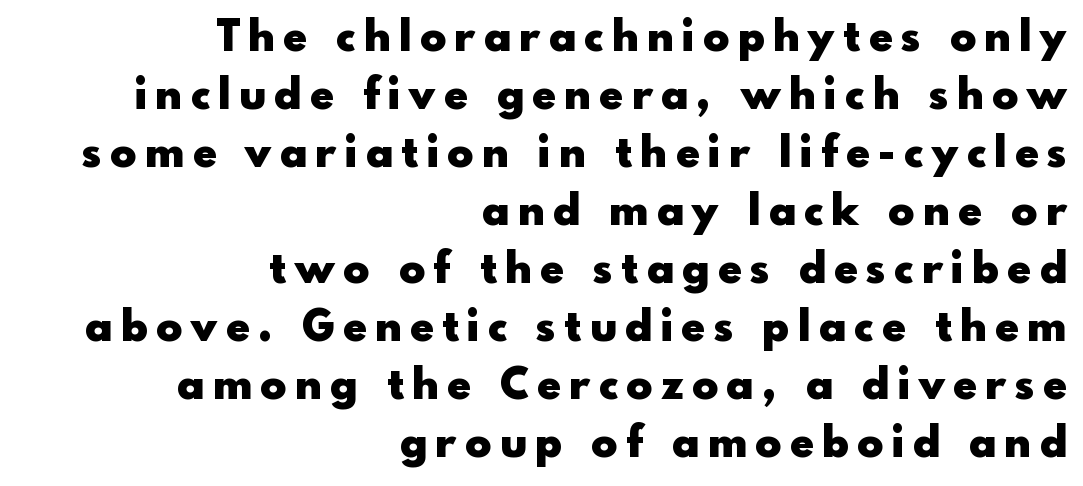
Q: Is the text bold? A: Yes.
Q: Is the text italic (slanted)? A: No, it is upright.
Q: Is the typeface a serif or a sans-serif typeface? A: Sans-serif.
Q: Is the text underlined? A: No.
Q: How is the paragraph aligned? A: Right-aligned.
Q: Is the spacing between letters normal or unusually wide? A: Unusually wide.
Q: Is the spacing between lines tight, normal or loose? A: Normal.
Q: Width (condensed, normal, or wide)? A: Normal.
Q: x-height? A: Small.
Q: Monospaced? A: No.
